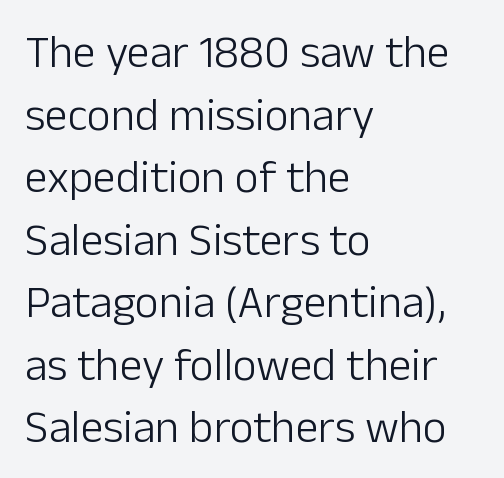
{"serif": "no", "italic": "no", "bold": "no", "weight": "light", "width": "normal", "stroke_contrast": "low", "x_height": "medium", "monospaced": "no", "underline": "no", "align": "left", "line_spacing": "normal", "line_spacing_ratio": 1.36, "letter_spacing": "normal", "letter_spacing_em": 0.0, "glyph_px": 46}
